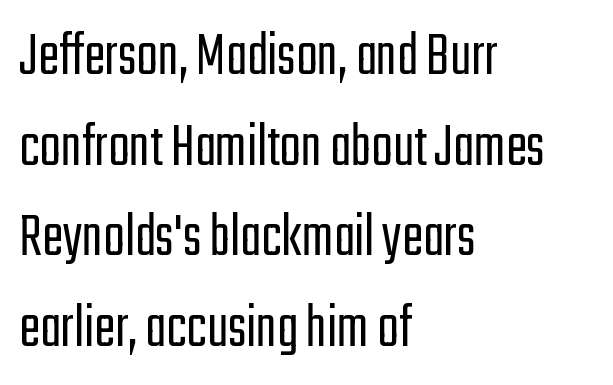
This sample has the flowing, uneven cadence of proportional lettering. How are the letters spaced? Ordinarily, with no added tracking. A normal amount of white space separates one row of letters from the next. No extra ink here — the face is not bold. The words here are not underlined. The face used here is a sans, in the tradition of grotesques and geometrics.
